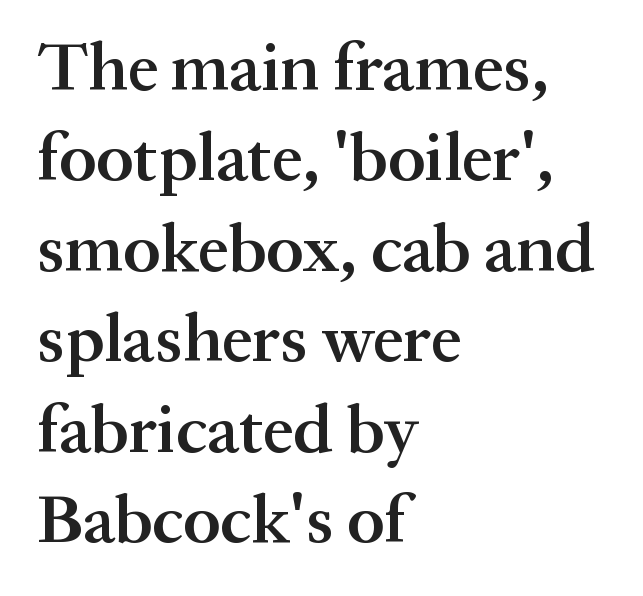
Q: Is the text bold? A: Semi-bold.
Q: Is the text italic (slanted)? A: No, it is upright.
Q: Is the typeface a serif or a sans-serif typeface? A: Serif.
Q: Is the text underlined? A: No.
Q: How is the paragraph aligned? A: Left-aligned.
Q: Is the spacing between letters normal or unusually wide? A: Normal.
Q: Is the spacing between lines tight, normal or loose? A: Normal.
Q: Width (condensed, normal, or wide)? A: Normal.
Q: Stroke contrast? A: Medium.
Q: x-height? A: Medium.
Q: Monospaced? A: No.
